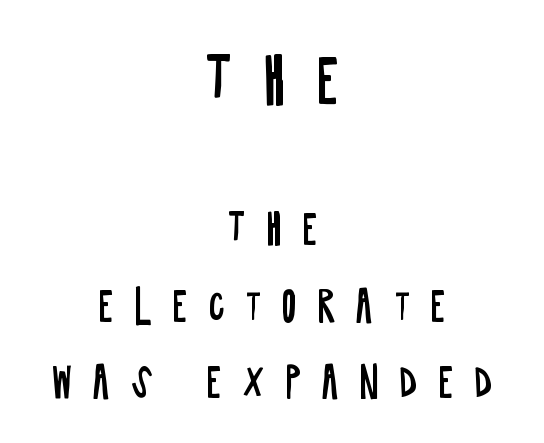
Q: Is the text bold? A: No.
Q: Is the text italic (slanted)? A: No, it is upright.
Q: Is the typeface a serif or a sans-serif typeface? A: Sans-serif.
Q: Is the text underlined? A: No.
Q: How is the paragraph aligned? A: Centered.
Q: Is the spacing between letters normal or unusually wide? A: Unusually wide.
Q: Which block of text is set in a larger size, the first (top) or the second (bottom)? A: The first (top) one.
Q: Width (condensed, normal, or wide)? A: Condensed.
Q: Stroke contrast? A: Low.
Q: x-height? A: Large.
Q: Monospaced? A: No.
